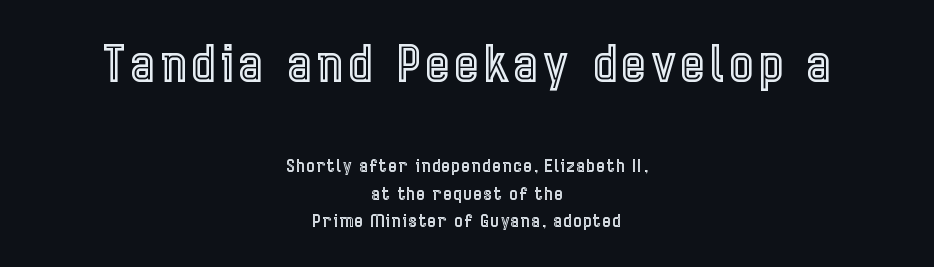
{"italic": "no", "width": "condensed", "x_height": "medium", "monospaced": "no", "underline": "no", "align": "center", "line_spacing": "normal", "line_spacing_ratio": 1.62, "larger_block": "first", "size_ratio": 2.94, "glyph_px": 50}
